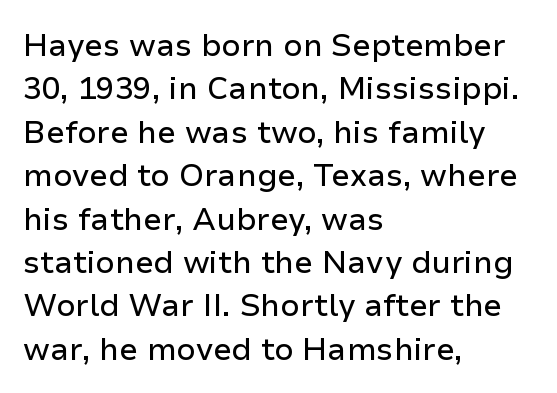
Q: Is the text italic (slanted)? A: No, it is upright.
Q: Is the typeface a serif or a sans-serif typeface? A: Sans-serif.
Q: Is the text underlined? A: No.
Q: How is the paragraph aligned? A: Left-aligned.
Q: Is the spacing between letters normal or unusually wide? A: Normal.
Q: Is the spacing between lines tight, normal or loose? A: Normal.
Q: Width (condensed, normal, or wide)? A: Normal.
Q: Stroke contrast? A: Low.
Q: x-height? A: Medium.
Q: Monospaced? A: No.
